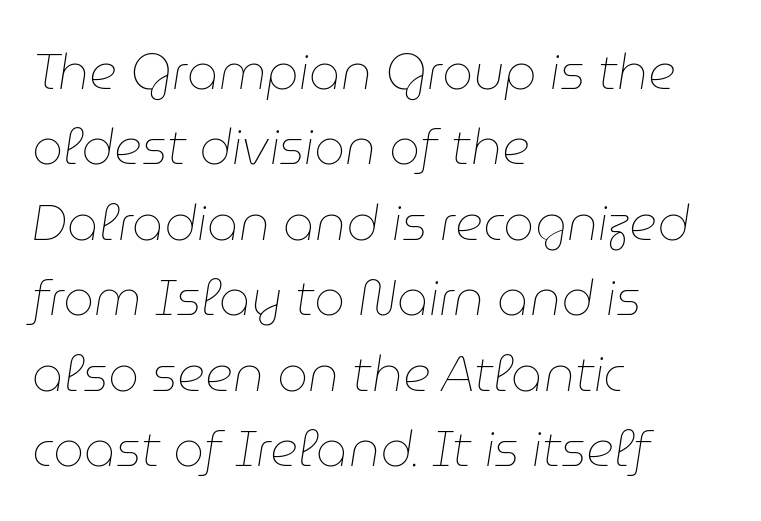
{"italic": "yes", "lean": "right", "slant_degrees": 9, "bold": "no", "weight": "thin", "width": "normal", "stroke_contrast": "low", "x_height": "medium", "monospaced": "no", "underline": "no", "align": "left", "line_spacing": "normal", "line_spacing_ratio": 1.54, "letter_spacing": "normal", "letter_spacing_em": 0.0, "glyph_px": 49}
